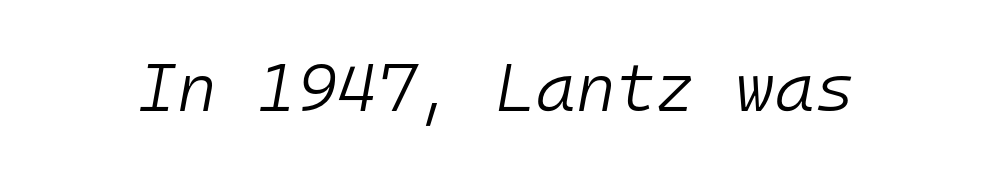
{"italic": "yes", "lean": "right", "slant_degrees": 10, "bold": "no", "weight": "light", "width": "normal", "stroke_contrast": "low", "x_height": "medium", "monospaced": "yes", "underline": "no", "letter_spacing": "normal", "letter_spacing_em": 0.0, "glyph_px": 68}
